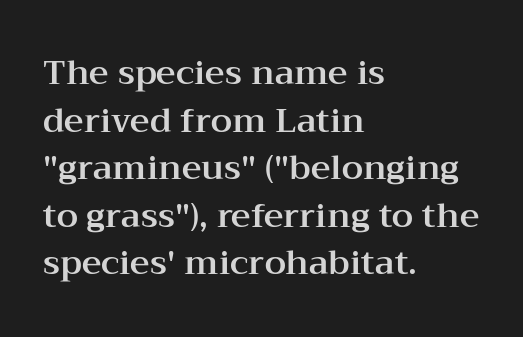
{"serif": "yes", "italic": "no", "width": "wide", "stroke_contrast": "medium", "x_height": "medium", "monospaced": "no", "underline": "no", "align": "left", "line_spacing": "normal", "line_spacing_ratio": 1.4, "letter_spacing": "normal", "letter_spacing_em": 0.0, "glyph_px": 34}
